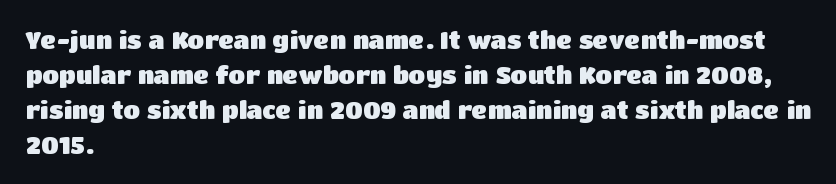
Q: Is the text bold? A: Yes.
Q: Is the text italic (slanted)? A: No, it is upright.
Q: Is the text underlined? A: No.
Q: How is the paragraph aligned? A: Left-aligned.
Q: Is the spacing between letters normal or unusually wide? A: Normal.
Q: Is the spacing between lines tight, normal or loose? A: Normal.
